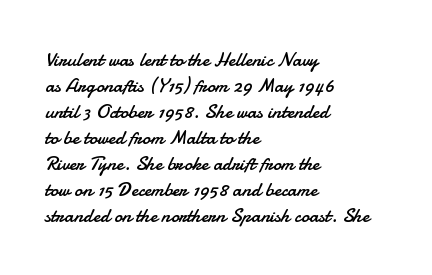
The image shows 20 px text type; set left-aligned, normal line spacing (1.3x), normal letter spacing, not underlined.
